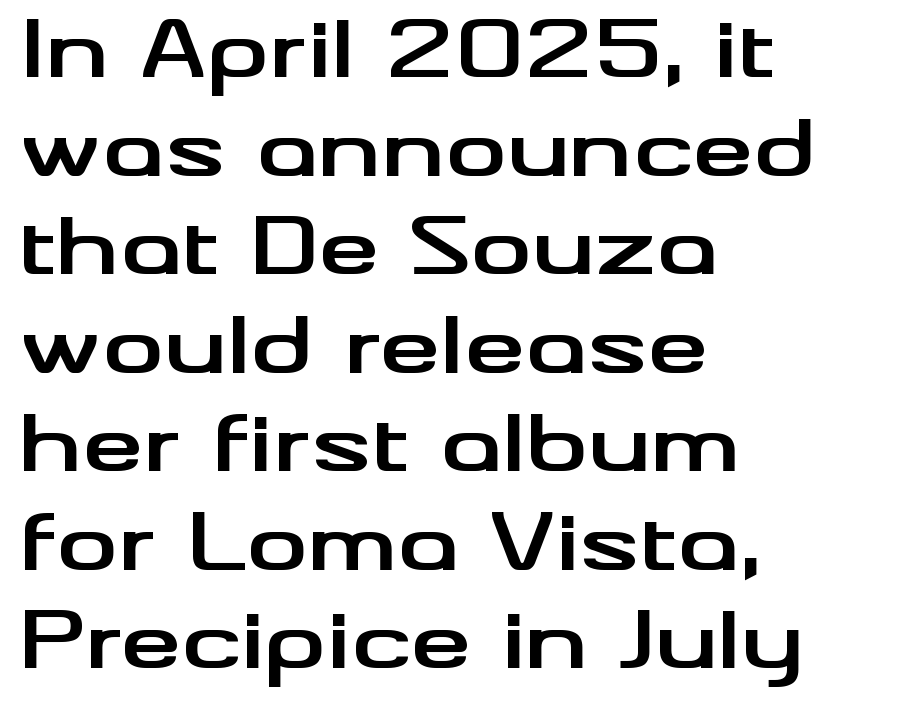
The image shows 77 px bold, wide sans-serif type, upright; set left-aligned, normal line spacing (1.28x), normal letter spacing, not underlined; medium stroke contrast and a small x-height.
